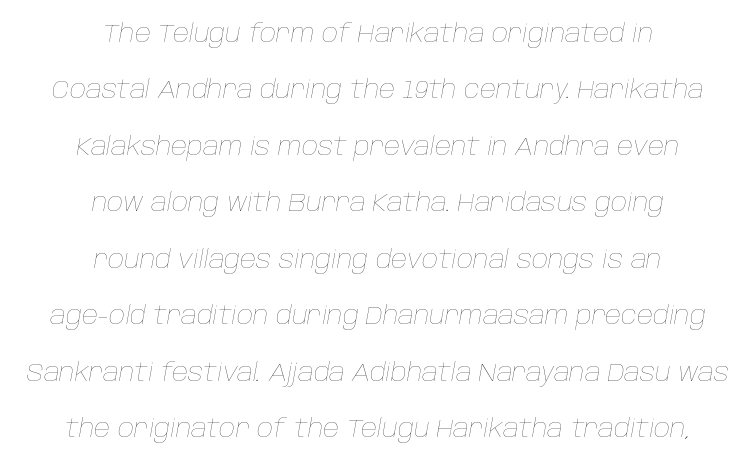
Q: Is the text bold? A: No.
Q: Is the text italic (slanted)? A: Yes, it leans right by about 10 degrees.
Q: Is the text underlined? A: No.
Q: How is the paragraph aligned? A: Centered.
Q: Is the spacing between letters normal or unusually wide? A: Normal.
Q: Is the spacing between lines tight, normal or loose? A: Loose.
